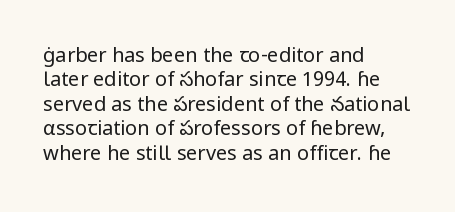
Q: Is the text bold? A: No.
Q: Is the text italic (slanted)? A: No, it is upright.
Q: Is the text underlined? A: No.
Q: How is the paragraph aligned? A: Left-aligned.
Q: Is the spacing between letters normal or unusually wide? A: Normal.
